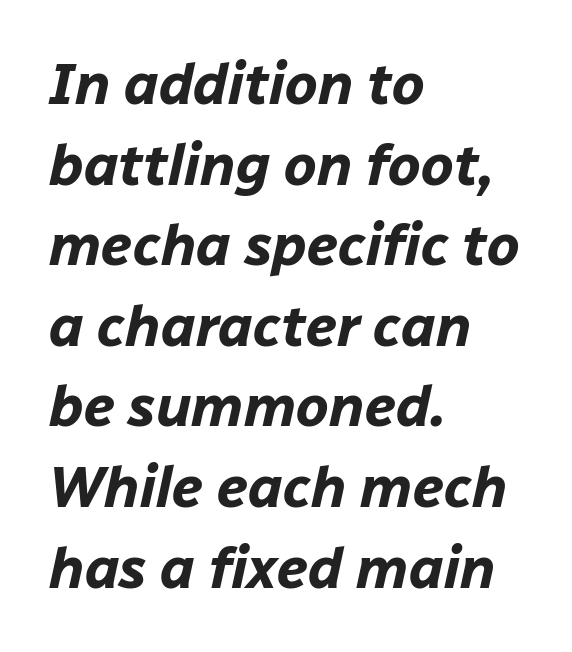
Q: Is the text bold? A: Yes.
Q: Is the text italic (slanted)? A: Yes, it leans right by about 12 degrees.
Q: Is the text underlined? A: No.
Q: How is the paragraph aligned? A: Left-aligned.
Q: Is the spacing between letters normal or unusually wide? A: Normal.
Q: Is the spacing between lines tight, normal or loose? A: Normal.
Q: Width (condensed, normal, or wide)? A: Normal.
Q: Stroke contrast? A: Low.
Q: x-height? A: Medium.
Q: Monospaced? A: No.
